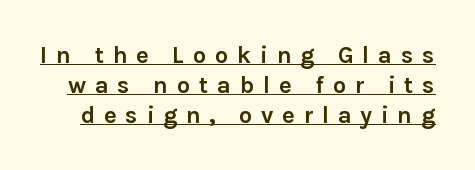
The image shows 24 px bold type, upright; set normal line spacing (1.25x), unusually wide letter spacing (+0.36 em), underlined.
